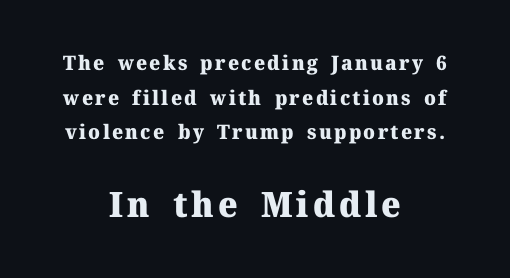
{"serif": "yes", "italic": "no", "bold": "yes", "weight": "heavy", "width": "normal", "stroke_contrast": "medium", "x_height": "medium", "monospaced": "no", "underline": "no", "align": "center", "line_spacing_ratio": 1.73, "larger_block": "second", "size_ratio": 1.75, "glyph_px": 35}
